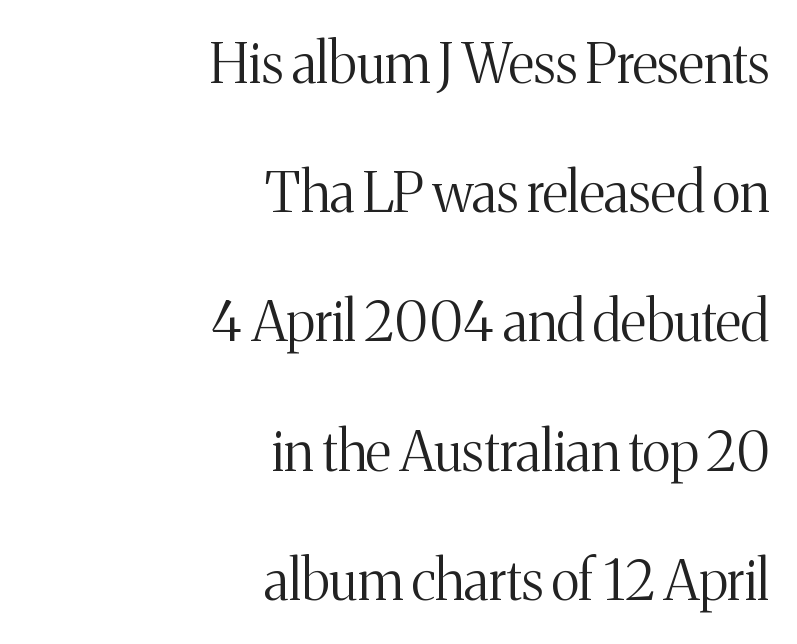
Q: Is the text bold? A: No.
Q: Is the text italic (slanted)? A: No, it is upright.
Q: Is the typeface a serif or a sans-serif typeface? A: Serif.
Q: Is the text underlined? A: No.
Q: How is the paragraph aligned? A: Right-aligned.
Q: Is the spacing between letters normal or unusually wide? A: Normal.
Q: Is the spacing between lines tight, normal or loose? A: Loose.
Q: Width (condensed, normal, or wide)? A: Normal.
Q: Stroke contrast? A: Medium.
Q: x-height? A: Medium.
Q: Monospaced? A: No.
